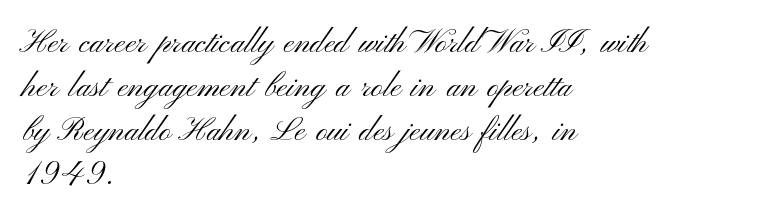
{"serif": "no", "bold": "no", "weight": "light", "width": "wide", "stroke_contrast": "medium", "x_height": "small", "monospaced": "no", "underline": "no", "align": "left", "line_spacing": "normal", "line_spacing_ratio": 1.37, "letter_spacing": "normal", "letter_spacing_em": 0.0, "glyph_px": 32}
